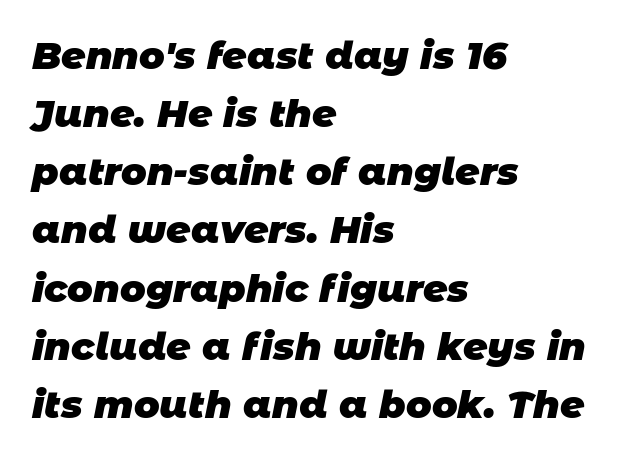
Bare-footed words on every line. Each new line begins a customary step beneath the previous one. Check where the strokes stop: nothing finishes them off — pure sans. The tracking reads as untouched default to a designer's eye.
